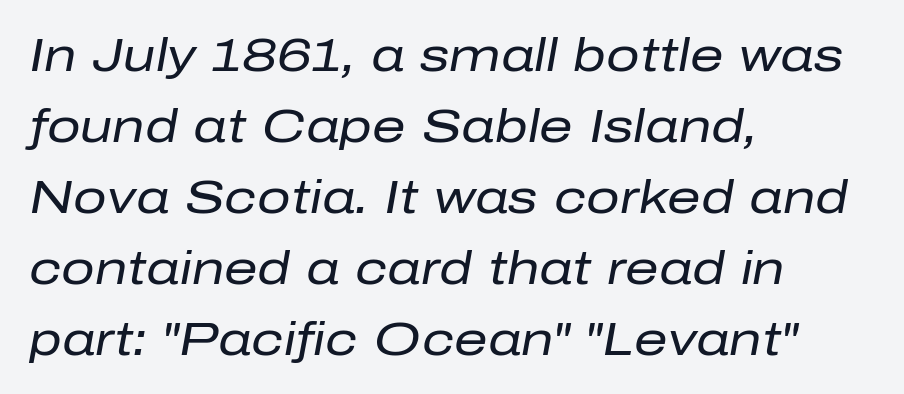
The image shows 47 px regular-weight type, italic (leaning right); set left-aligned, normal line spacing (1.51x), normal letter spacing, not underlined; low stroke contrast and a medium x-height.
